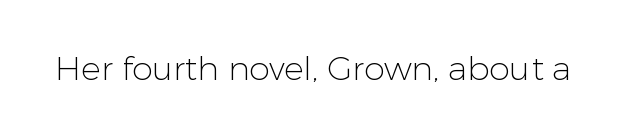
The glyphs in this specimen are sans serif. The cut favours lightness, reaching ordinary text weight at its darkest. Is this a fixed-width face? No — the glyphs have proportional, varying widths. Every stem runs plumb, perpendicular to the baseline. Rule under the text: the space is simply empty.
